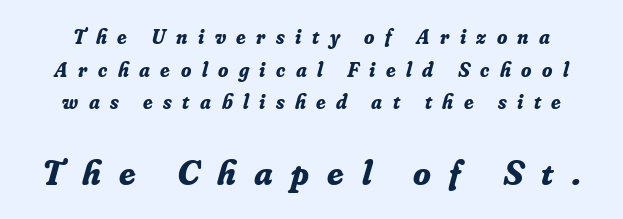
Q: Is the text bold? A: Yes.
Q: Is the text italic (slanted)? A: Yes, it leans right by about 16 degrees.
Q: Is the typeface a serif or a sans-serif typeface? A: Serif.
Q: Is the text underlined? A: No.
Q: Is the spacing between letters normal or unusually wide? A: Unusually wide.
Q: Is the spacing between lines tight, normal or loose? A: Normal.
Q: Which block of text is set in a larger size, the first (top) or the second (bottom)? A: The second (bottom) one.
Q: Width (condensed, normal, or wide)? A: Normal.
Q: Stroke contrast? A: Low.
Q: x-height? A: Small.
Q: Monospaced? A: No.
